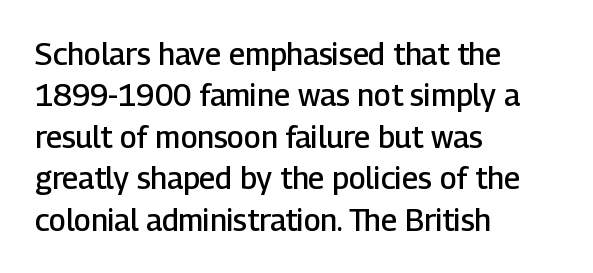
The image shows 30 px semibold sans-serif type, upright; set left-aligned, normal line spacing (1.38x), normal letter spacing, not underlined; low stroke contrast and a medium x-height.
